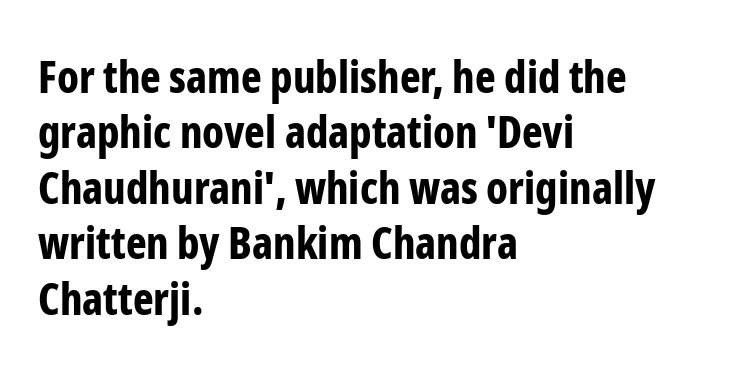
The image shows 44 px bold, condensed sans-serif type, upright; set left-aligned, normal line spacing (1.26x), normal letter spacing, not underlined; low stroke contrast and a medium x-height.
